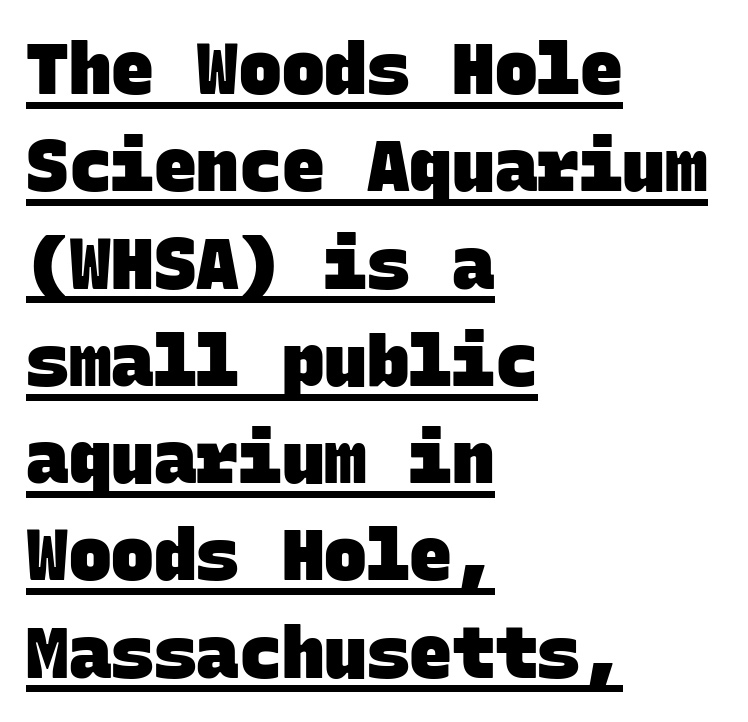
Looks like terminal output: every glyph gets an equal slot. The rendering anchors every line to the left-hand side. The line-height multiplier appears to be the usual default. The horizontal fit of the characters is conventional and even.
